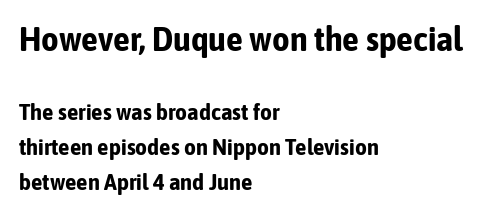
Q: Is the text bold? A: Yes.
Q: Is the text italic (slanted)? A: No, it is upright.
Q: Is the typeface a serif or a sans-serif typeface? A: Sans-serif.
Q: Is the text underlined? A: No.
Q: How is the paragraph aligned? A: Left-aligned.
Q: Is the spacing between letters normal or unusually wide? A: Normal.
Q: Is the spacing between lines tight, normal or loose? A: Normal.
Q: Which block of text is set in a larger size, the first (top) or the second (bottom)? A: The first (top) one.
Q: Width (condensed, normal, or wide)? A: Condensed.
Q: Stroke contrast? A: Low.
Q: x-height? A: Medium.
Q: Monospaced? A: No.
